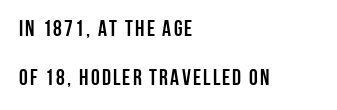
{"italic": "no", "bold": "yes", "underline": "no", "align": "left", "line_spacing": "loose", "line_spacing_ratio": 2.22, "glyph_px": 22}
